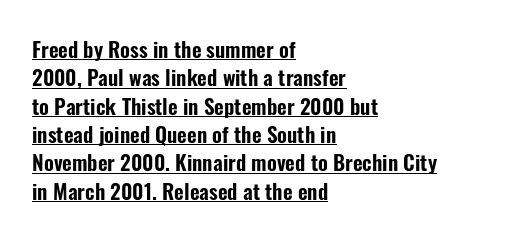
{"italic": "no", "underline": "yes", "align": "left", "line_spacing": "normal", "line_spacing_ratio": 1.35, "letter_spacing": "normal", "letter_spacing_em": 0.0, "glyph_px": 21}
